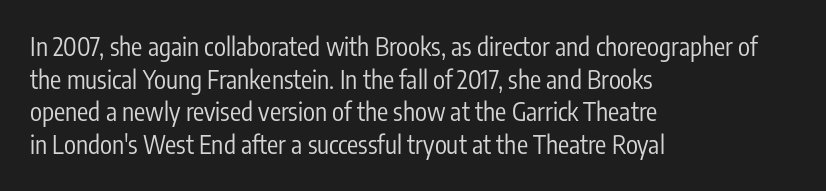
What's the leading like? Ordinary, nothing unusual. The passage shown has conventional tracking throughout. The typography opts for an upright posture over an oblique one. The passage is arranged the way most books set body copy — flush left.
